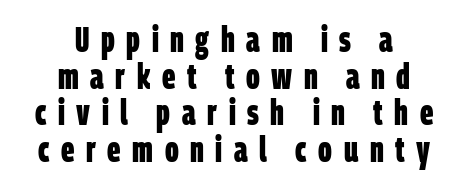
{"serif": "no", "bold": "yes", "weight": "bold", "width": "condensed", "stroke_contrast": "low", "x_height": "large", "monospaced": "no", "underline": "no", "align": "center", "line_spacing": "tight", "line_spacing_ratio": 1.05, "letter_spacing": "wide", "letter_spacing_em": 0.33, "glyph_px": 35}
